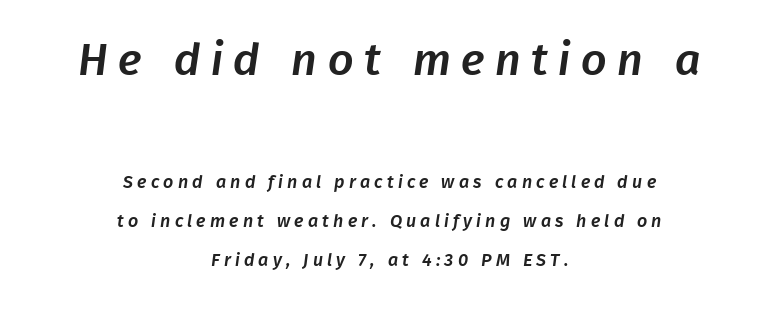
Q: Is the typeface a serif or a sans-serif typeface? A: Sans-serif.
Q: Is the text underlined? A: No.
Q: How is the paragraph aligned? A: Centered.
Q: Is the spacing between letters normal or unusually wide? A: Unusually wide.
Q: Is the spacing between lines tight, normal or loose? A: Loose.
Q: Which block of text is set in a larger size, the first (top) or the second (bottom)? A: The first (top) one.
Q: Width (condensed, normal, or wide)? A: Normal.
Q: Stroke contrast? A: Low.
Q: x-height? A: Medium.
Q: Monospaced? A: No.
